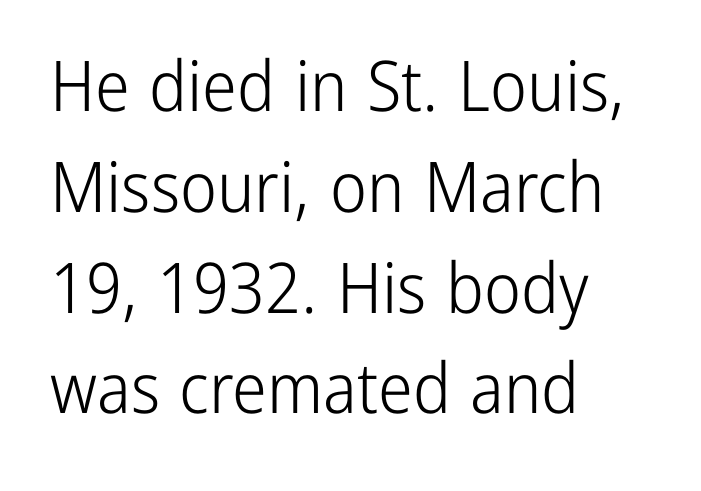
A typesetter would label this face a sans. The type sits square on the baseline with zero lean. Compared with typical body copy, the letter spacing here is the same. Compared with a centered layout, this one pins lines to the left instead. Spacing verdict: proportional, widths tailored to each character. Words float on clear page, feet unadorned.
